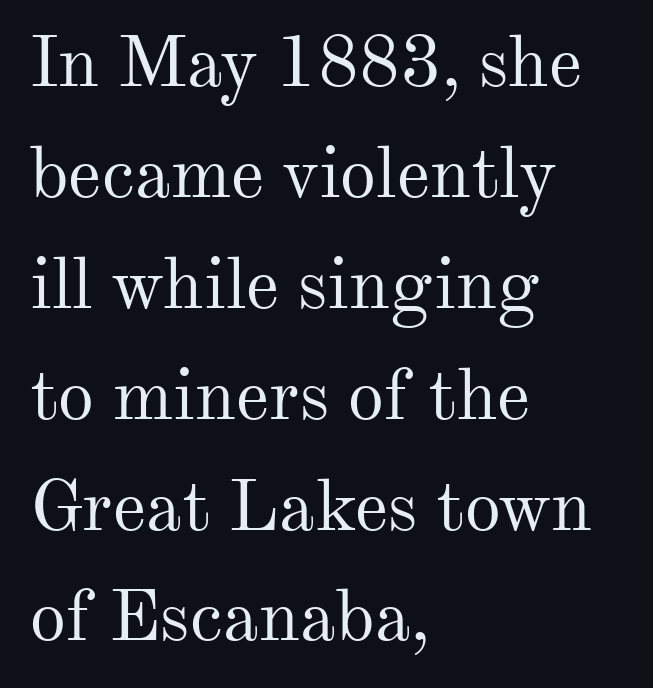
{"serif": "yes", "italic": "no", "bold": "no", "weight": "regular", "width": "normal", "stroke_contrast": "medium", "x_height": "small", "monospaced": "no", "underline": "no", "align": "left", "line_spacing": "normal", "line_spacing_ratio": 1.54, "letter_spacing": "normal", "letter_spacing_em": 0.0, "glyph_px": 72}
